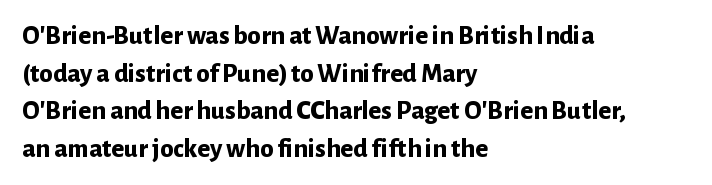
{"italic": "no", "bold": "yes", "underline": "no", "align": "left", "line_spacing": "normal", "line_spacing_ratio": 1.39, "letter_spacing": "normal", "letter_spacing_em": 0.0, "glyph_px": 27}
